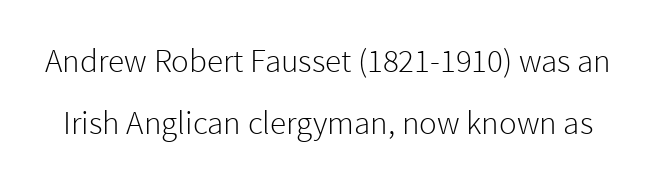
Q: Is the text bold? A: No.
Q: Is the text italic (slanted)? A: No, it is upright.
Q: Is the typeface a serif or a sans-serif typeface? A: Sans-serif.
Q: Is the text underlined? A: No.
Q: Is the spacing between letters normal or unusually wide? A: Normal.
Q: Width (condensed, normal, or wide)? A: Normal.
Q: Stroke contrast? A: Low.
Q: x-height? A: Medium.
Q: Monospaced? A: No.
